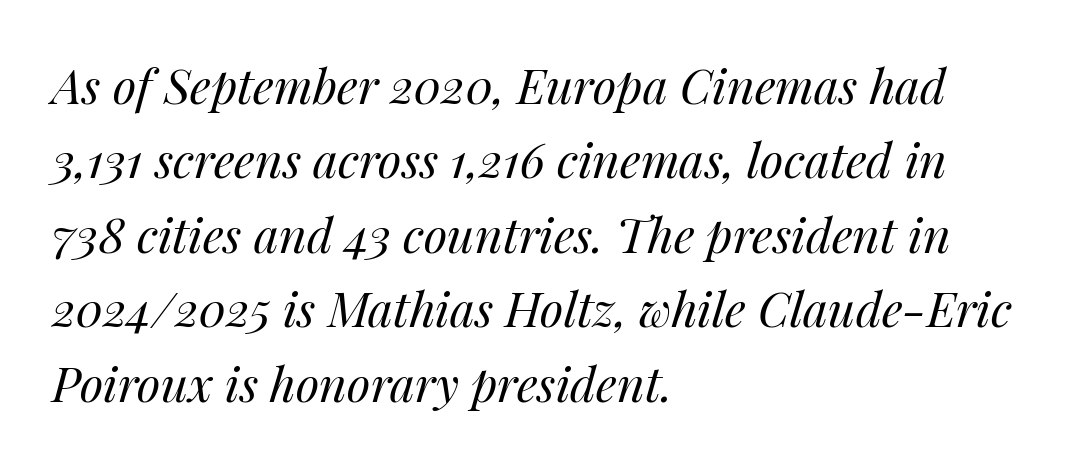
Q: Is the text bold? A: No.
Q: Is the text italic (slanted)? A: Yes, it leans right by about 14 degrees.
Q: Is the text underlined? A: No.
Q: How is the paragraph aligned? A: Left-aligned.
Q: Is the spacing between letters normal or unusually wide? A: Normal.
Q: Is the spacing between lines tight, normal or loose? A: Normal.
Q: Width (condensed, normal, or wide)? A: Normal.
Q: Stroke contrast? A: Medium.
Q: x-height? A: Medium.
Q: Monospaced? A: No.
